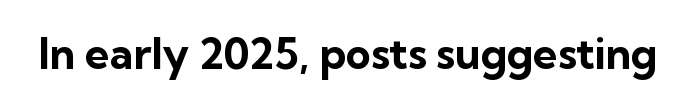
The image shows 43 px bold sans-serif type, upright; set normal letter spacing, not underlined; low stroke contrast and a medium x-height.
